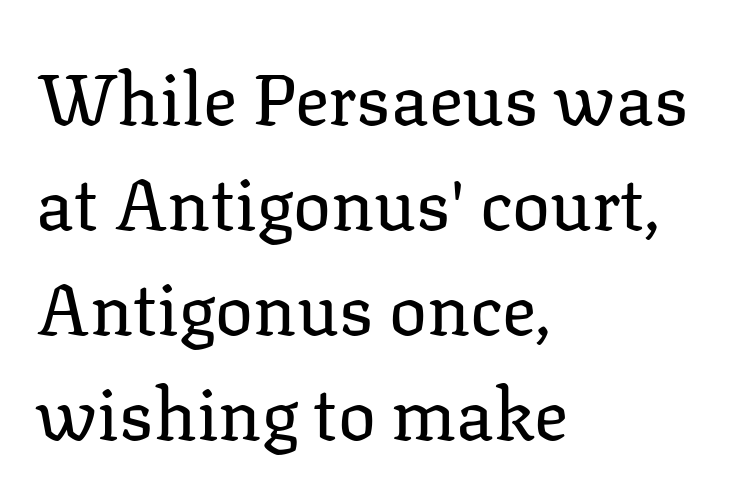
The paragraph has a hard left edge and a soft right edge. Baseline-to-baseline distance is the conventional proportion of letter height. Heaviness? Minimal to ordinary, like unemphasized prose. What kind of face is this? One with serifs. The gap between lines stays unmarked.
